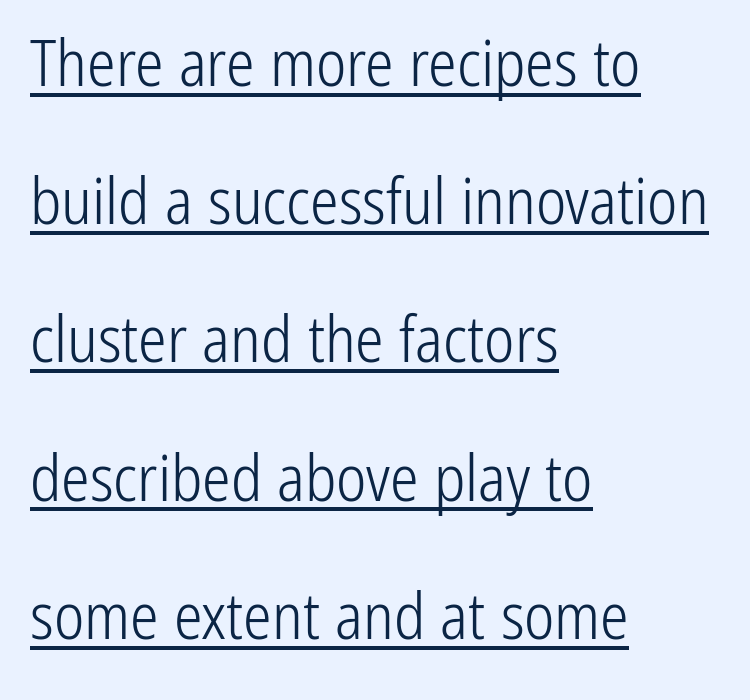
Q: Is the text bold? A: No.
Q: Is the text italic (slanted)? A: No, it is upright.
Q: Is the typeface a serif or a sans-serif typeface? A: Sans-serif.
Q: Is the text underlined? A: Yes.
Q: How is the paragraph aligned? A: Left-aligned.
Q: Is the spacing between letters normal or unusually wide? A: Normal.
Q: Is the spacing between lines tight, normal or loose? A: Loose.
Q: Width (condensed, normal, or wide)? A: Condensed.
Q: Stroke contrast? A: Low.
Q: x-height? A: Medium.
Q: Monospaced? A: No.
